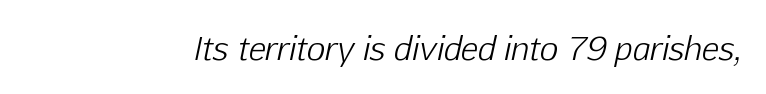
Beneath every word, the page is bare. These lines were composed using italics. The type is set solid horizontally, with unmodified tracking. No extra ink here — the face is not bold. Is this a fixed-width face? No — the glyphs have proportional, varying widths.
